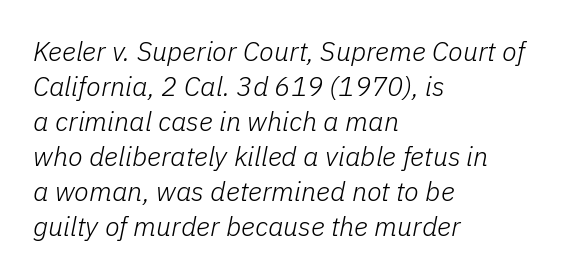
The image shows 27 px text type, italic (leaning right); set left-aligned, normal line spacing (1.3x), normal letter spacing, not underlined.
